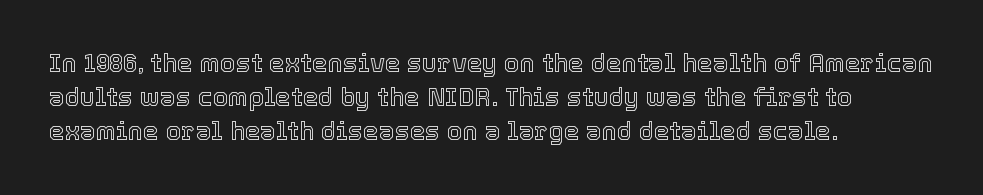
The lettering holds an erect, upright posture throughout. Nobody drew a line under any word here. This rendering uses left alignment, leaving the right contour irregular. Each new line begins a customary step beneath the previous one. Students, note that the glyphs here touch the page at normal intervals.
